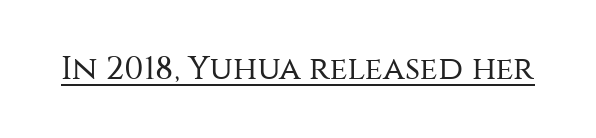
The image shows 33 px regular-weight sans-serif type, upright; set normal letter spacing, underlined; medium stroke contrast and a large x-height.
